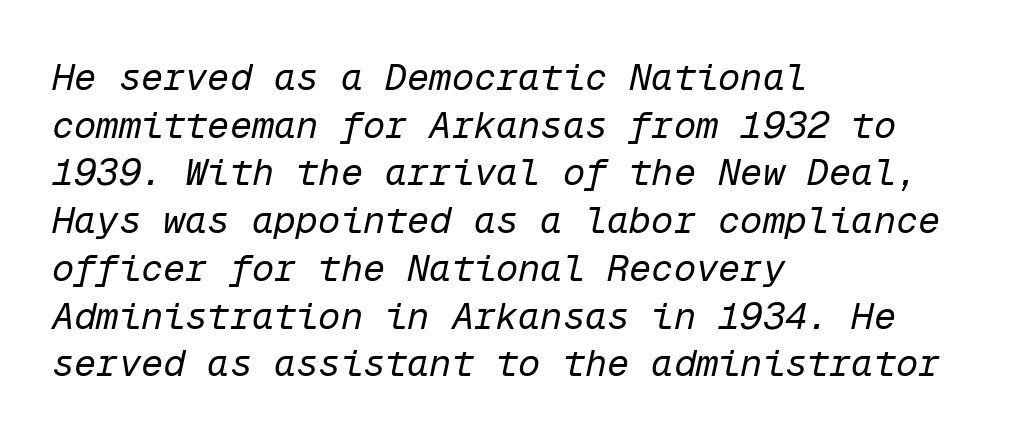
Q: Is the text bold? A: No.
Q: Is the text italic (slanted)? A: Yes, it leans right by about 12 degrees.
Q: Is the text underlined? A: No.
Q: How is the paragraph aligned? A: Left-aligned.
Q: Is the spacing between letters normal or unusually wide? A: Normal.
Q: Is the spacing between lines tight, normal or loose? A: Normal.
Q: Width (condensed, normal, or wide)? A: Normal.
Q: Stroke contrast? A: Low.
Q: x-height? A: Medium.
Q: Monospaced? A: Yes.
